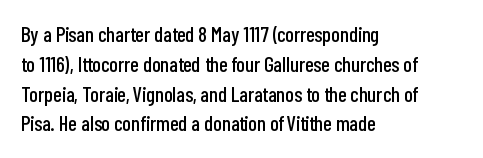
{"italic": "no", "underline": "no", "align": "left", "line_spacing": "normal", "line_spacing_ratio": 1.42, "letter_spacing": "normal", "letter_spacing_em": 0.0, "glyph_px": 21}
